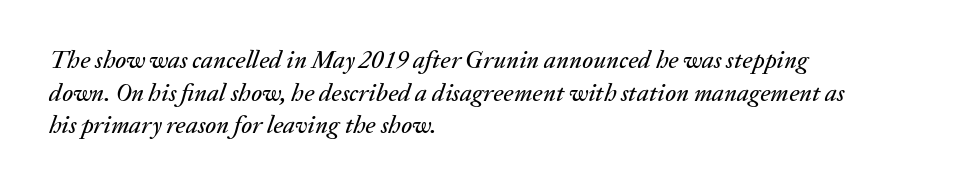
The specimen reads as italic at a glance. Descender tails drop into unmarked territory. The paragraph has a hard left edge and a soft right edge. Summary of vertical rhythm: regular, with standard interline spacing.
